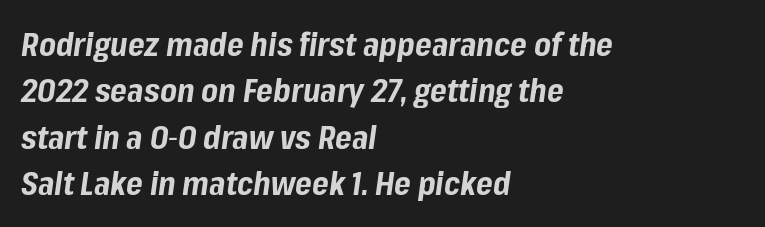
{"italic": "yes", "lean": "right", "slant_degrees": 8, "bold": "yes", "weight": "bold", "width": "normal", "stroke_contrast": "low", "x_height": "medium", "monospaced": "no", "underline": "no", "align": "left", "line_spacing": "normal", "line_spacing_ratio": 1.45, "letter_spacing": "normal", "letter_spacing_em": 0.0, "glyph_px": 32}
